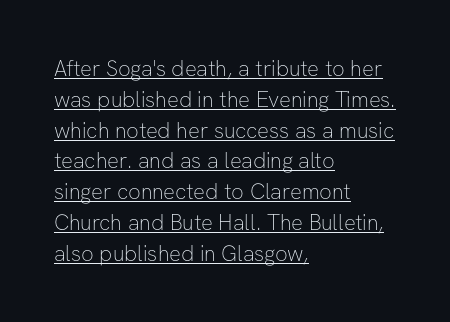
Quick note: not italic, upright. Decoration check: the copy is underlined. Is this a heavy cut? Hardly; it is regular or lighter. Does the copy run flush right? No — it runs flush left. Does extra space separate the letters? No, they use regular spacing.
